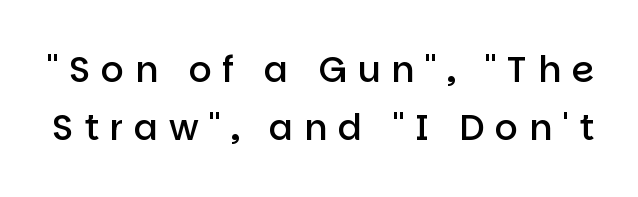
The passage shown is not underscored anywhere. Classification — sans serif. The tracking reads as deliberately expanded to a designer's eye. Upright lettering throughout. The typesetting leans somewhat heavy: a semibold. Reading down the column, the eye jumps a familiar distance to each next line.
